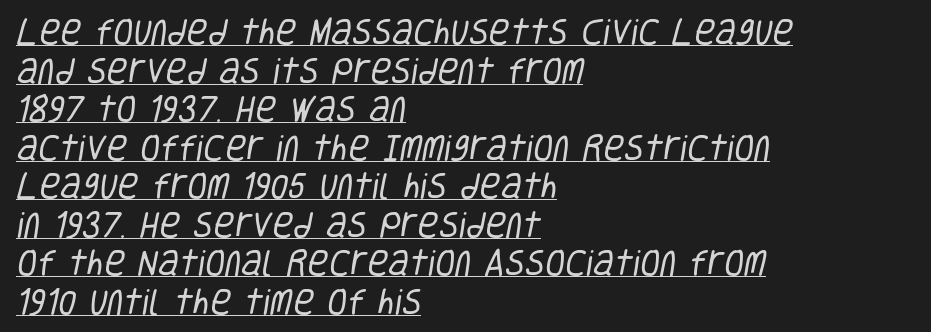
Normally led — the rows are evenly, conventionally spaced. Leftover space on each line is placed entirely after the last word. Students, note that the glyphs here touch the page at normal intervals. The characters are drawn with everyday or finer stroke widths.
